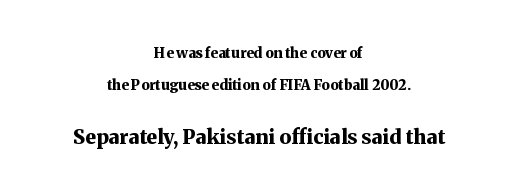
The image shows 20 px bold type, upright; set centered, loose line spacing (2.29x), normal letter spacing, not underlined; the second (bottom) block is 1.43x larger.
